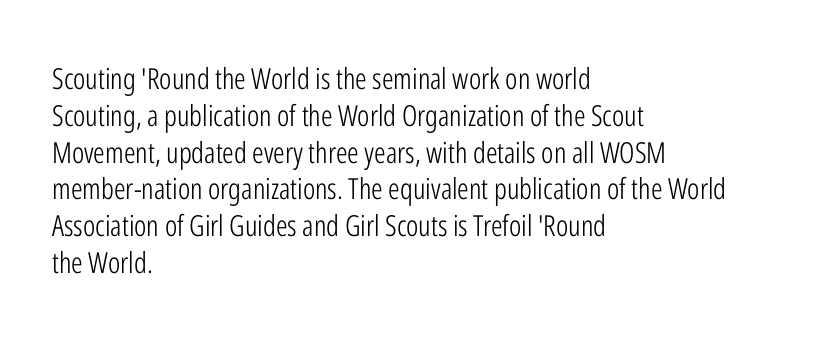
The image shows 29 px light, condensed sans-serif type, upright; set left-aligned, normal line spacing (1.27x), normal letter spacing, not underlined; low stroke contrast and a medium x-height.
